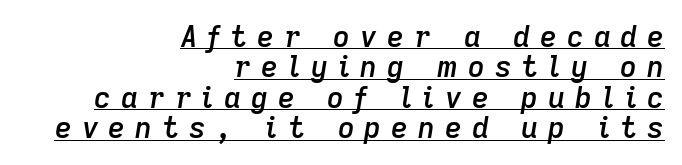
Q: Is the text bold? A: Semi-bold.
Q: Is the text italic (slanted)? A: Yes, it leans right by about 9 degrees.
Q: Is the text underlined? A: Yes.
Q: How is the paragraph aligned? A: Right-aligned.
Q: Is the spacing between letters normal or unusually wide? A: Unusually wide.
Q: Is the spacing between lines tight, normal or loose? A: Tight.
Q: Width (condensed, normal, or wide)? A: Normal.
Q: Stroke contrast? A: Low.
Q: x-height? A: Medium.
Q: Monospaced? A: No.
